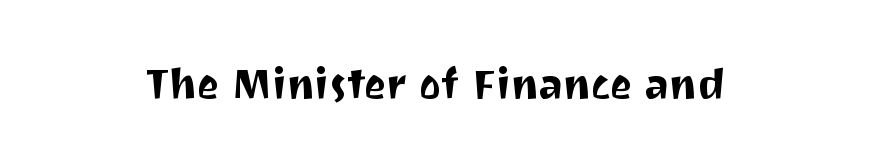
{"serif": "no", "italic": "no", "width": "normal", "stroke_contrast": "medium", "x_height": "medium", "monospaced": "no", "underline": "no", "letter_spacing": "normal", "letter_spacing_em": 0.0, "glyph_px": 42}
